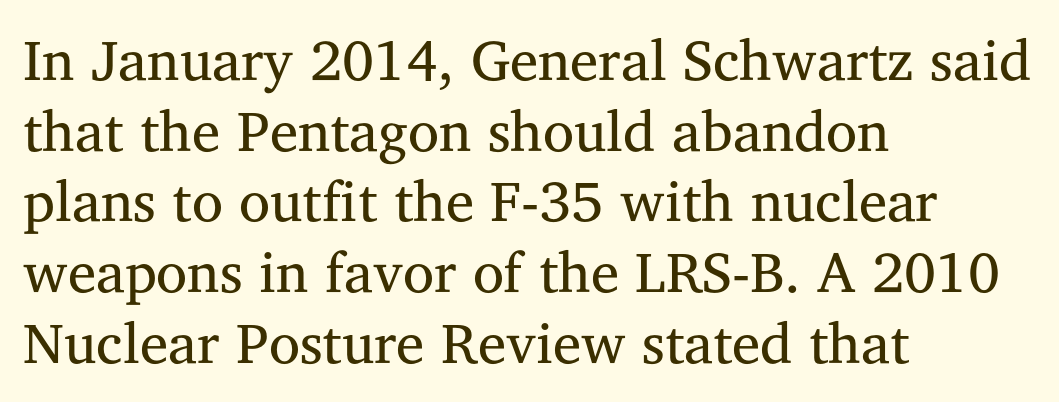
The image shows 57 px regular-weight serif type, upright; set left-aligned, line spacing 1.24x, normal letter spacing, not underlined; medium stroke contrast and a medium x-height.
